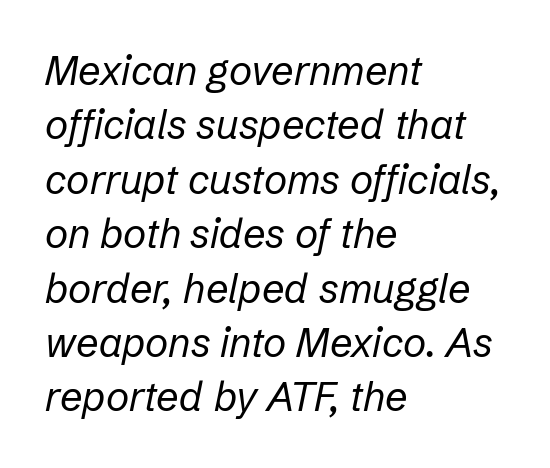
Observe the lean: these are italic letterforms. Each row of text sits above clean, open space. Varying glyph widths throughout — classic text-font behaviour. How would I describe the line gaps? Plain and ordinary. The font is comparable to plain body text, perhaps lighter.
